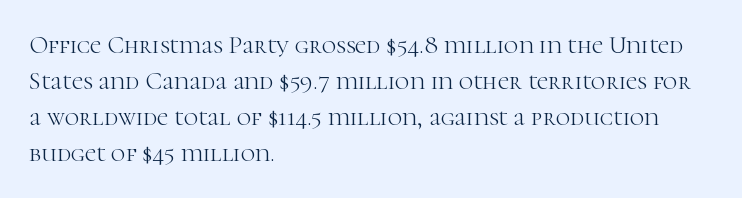
The rendering anchors every line to the left-hand side. Words appear dense and cohesive because spacing is normal. Does the leading feel generous? No, just average. A quiet, ordinary-to-light weight characterises the typeface.
